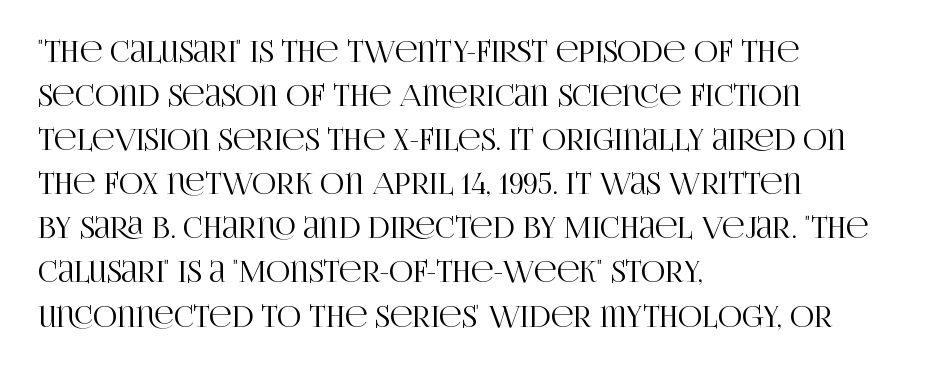
Q: Is the text italic (slanted)? A: No, it is upright.
Q: Is the typeface a serif or a sans-serif typeface? A: Serif.
Q: Is the text underlined? A: No.
Q: How is the paragraph aligned? A: Left-aligned.
Q: Is the spacing between letters normal or unusually wide? A: Normal.
Q: Is the spacing between lines tight, normal or loose? A: Normal.
Q: Width (condensed, normal, or wide)? A: Condensed.
Q: Stroke contrast? A: High.
Q: x-height? A: Large.
Q: Monospaced? A: No.
